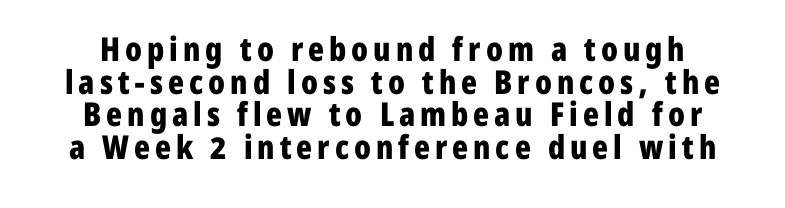
Q: Is the text bold? A: Yes.
Q: Is the text italic (slanted)? A: No, it is upright.
Q: Is the typeface a serif or a sans-serif typeface? A: Sans-serif.
Q: Is the text underlined? A: No.
Q: Is the spacing between lines tight, normal or loose? A: Tight.
Q: Width (condensed, normal, or wide)? A: Condensed.
Q: Stroke contrast? A: Low.
Q: x-height? A: Medium.
Q: Monospaced? A: No.
